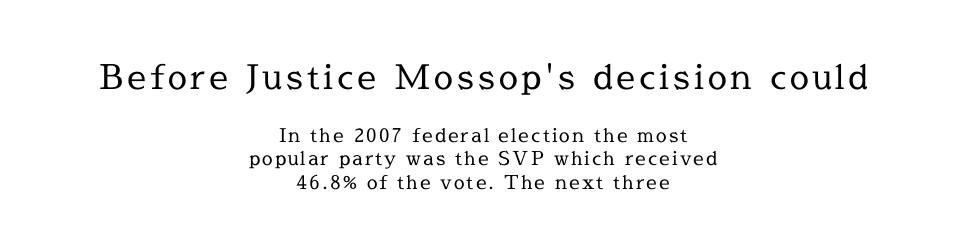
Q: Is the text bold? A: No.
Q: Is the text italic (slanted)? A: No, it is upright.
Q: Is the typeface a serif or a sans-serif typeface? A: Serif.
Q: Is the text underlined? A: No.
Q: How is the paragraph aligned? A: Centered.
Q: Which block of text is set in a larger size, the first (top) or the second (bottom)? A: The first (top) one.
Q: Width (condensed, normal, or wide)? A: Normal.
Q: x-height? A: Medium.
Q: Monospaced? A: No.
